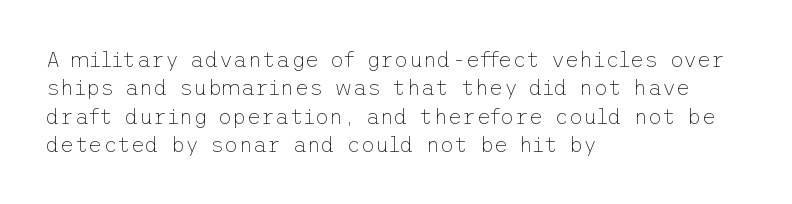
The image shows 22 px text type, upright; set left-aligned, normal line spacing (1.29x), normal letter spacing, not underlined.
